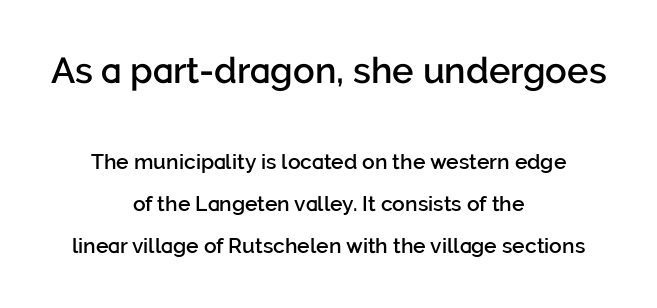
Q: Is the text bold? A: Semi-bold.
Q: Is the text italic (slanted)? A: No, it is upright.
Q: Is the typeface a serif or a sans-serif typeface? A: Sans-serif.
Q: Is the text underlined? A: No.
Q: How is the paragraph aligned? A: Centered.
Q: Is the spacing between letters normal or unusually wide? A: Normal.
Q: Is the spacing between lines tight, normal or loose? A: Loose.
Q: Which block of text is set in a larger size, the first (top) or the second (bottom)? A: The first (top) one.
Q: Width (condensed, normal, or wide)? A: Normal.
Q: Stroke contrast? A: Low.
Q: x-height? A: Medium.
Q: Monospaced? A: No.
